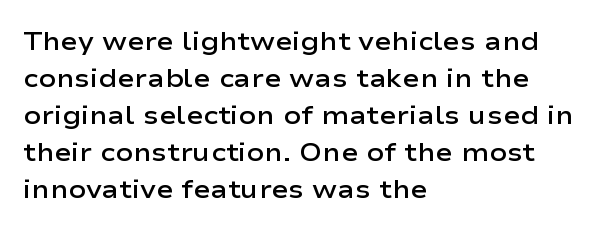
Successive baselines arrive at the customary interval. What weight is shown? A semibold, between regular and bold. The baseline area is clear. Compared with typical body copy, the letter spacing here is the same. When letters stand straight like this, we call the style roman or upright.
